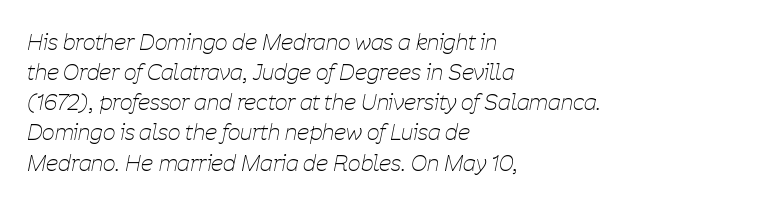
The image shows 22 px text type, italic (leaning right); set left-aligned, normal line spacing (1.37x), normal letter spacing, not underlined.
